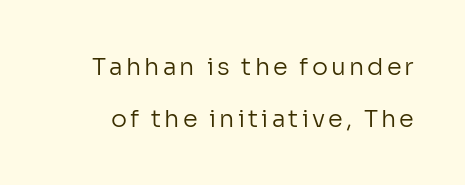
The block of text is sparse from top to bottom, with ample space between rows. Each row of text sits above clean, open space. Posture: straight, roman, zero tilt. Weight class: somewhere from thin through regular.
